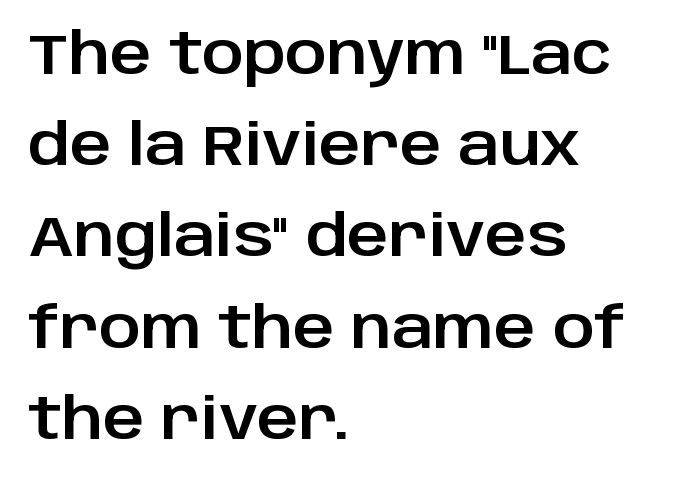
{"serif": "no", "italic": "no", "width": "normal", "stroke_contrast": "low", "x_height": "large", "monospaced": "no", "underline": "no", "align": "left", "line_spacing": "normal", "line_spacing_ratio": 1.6, "letter_spacing": "normal", "letter_spacing_em": 0.0, "glyph_px": 57}
